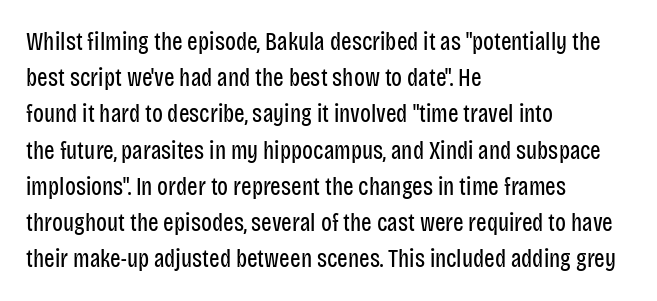
Q: Is the text bold? A: No.
Q: Is the text italic (slanted)? A: No, it is upright.
Q: Is the text underlined? A: No.
Q: How is the paragraph aligned? A: Left-aligned.
Q: Is the spacing between letters normal or unusually wide? A: Normal.
Q: Is the spacing between lines tight, normal or loose? A: Normal.
